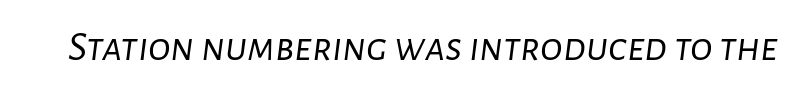
When letters slant like this, we call the style italic. The tracking reads as untouched default to a designer's eye. Looks like regular typesetting: each glyph gets only the width it needs. Stroke thickness stays within the range of a standard reading face or lighter. Quick note: underline off.
